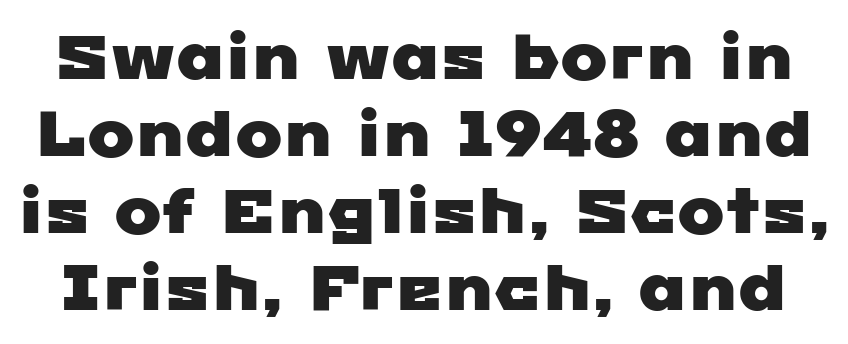
Q: Is the typeface a serif or a sans-serif typeface? A: Sans-serif.
Q: Is the text underlined? A: No.
Q: Is the spacing between letters normal or unusually wide? A: Normal.
Q: Width (condensed, normal, or wide)? A: Wide.
Q: Stroke contrast? A: Low.
Q: x-height? A: Medium.
Q: Monospaced? A: No.
